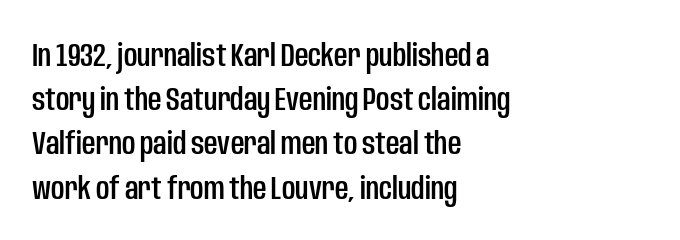
{"serif": "no", "italic": "no", "width": "condensed", "stroke_contrast": "low", "x_height": "large", "monospaced": "no", "underline": "no", "align": "left", "line_spacing": "normal", "line_spacing_ratio": 1.34, "letter_spacing": "normal", "letter_spacing_em": 0.0, "glyph_px": 33}
